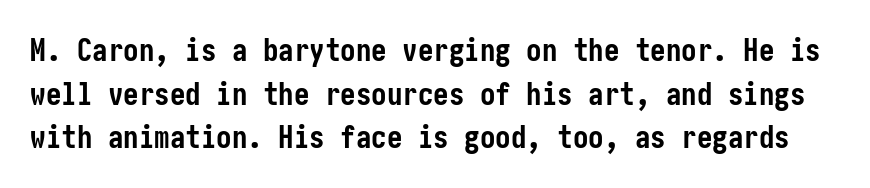
{"serif": "no", "italic": "no", "bold": "yes", "weight": "semibold", "width": "condensed", "stroke_contrast": "low", "x_height": "medium", "underline": "no", "line_spacing": "normal", "line_spacing_ratio": 1.41, "letter_spacing": "normal", "letter_spacing_em": 0.0, "glyph_px": 31}
